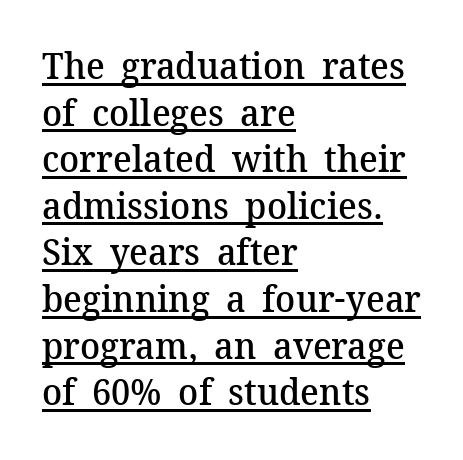
Q: Is the text bold? A: Semi-bold.
Q: Is the text italic (slanted)? A: No, it is upright.
Q: Is the typeface a serif or a sans-serif typeface? A: Serif.
Q: Is the text underlined? A: Yes.
Q: How is the paragraph aligned? A: Left-aligned.
Q: Is the spacing between letters normal or unusually wide? A: Normal.
Q: Is the spacing between lines tight, normal or loose? A: Normal.
Q: Width (condensed, normal, or wide)? A: Normal.
Q: Stroke contrast? A: Medium.
Q: x-height? A: Medium.
Q: Monospaced? A: No.
